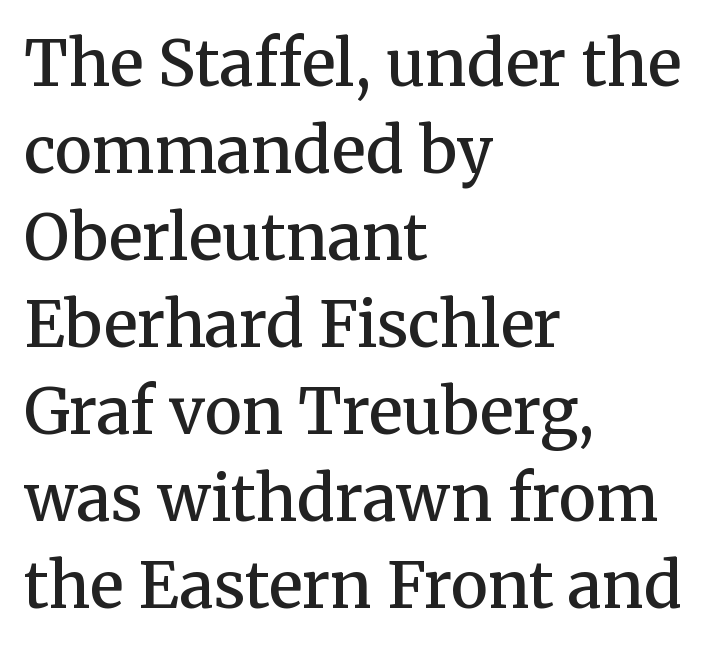
Q: Is the text bold? A: Semi-bold.
Q: Is the text italic (slanted)? A: No, it is upright.
Q: Is the typeface a serif or a sans-serif typeface? A: Serif.
Q: Is the text underlined? A: No.
Q: How is the paragraph aligned? A: Left-aligned.
Q: Is the spacing between letters normal or unusually wide? A: Normal.
Q: Is the spacing between lines tight, normal or loose? A: Normal.
Q: Width (condensed, normal, or wide)? A: Normal.
Q: Stroke contrast? A: Medium.
Q: x-height? A: Medium.
Q: Monospaced? A: No.
